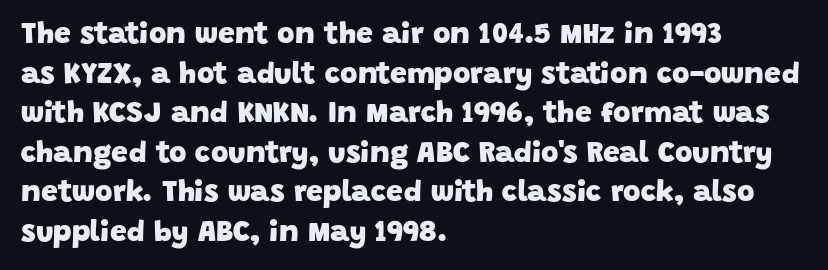
{"serif": "no", "bold": "yes", "weight": "heavy", "width": "normal", "stroke_contrast": "low", "x_height": "large", "monospaced": "no", "underline": "no", "align": "left", "line_spacing": "normal", "line_spacing_ratio": 1.32, "letter_spacing": "normal", "letter_spacing_em": 0.0, "glyph_px": 30}
